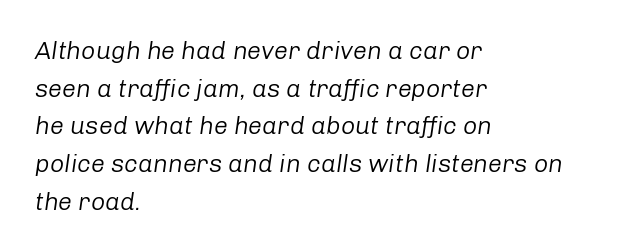
The image shows 25 px text type, italic (leaning right); set left-aligned, normal line spacing (1.51x), normal letter spacing, not underlined.
